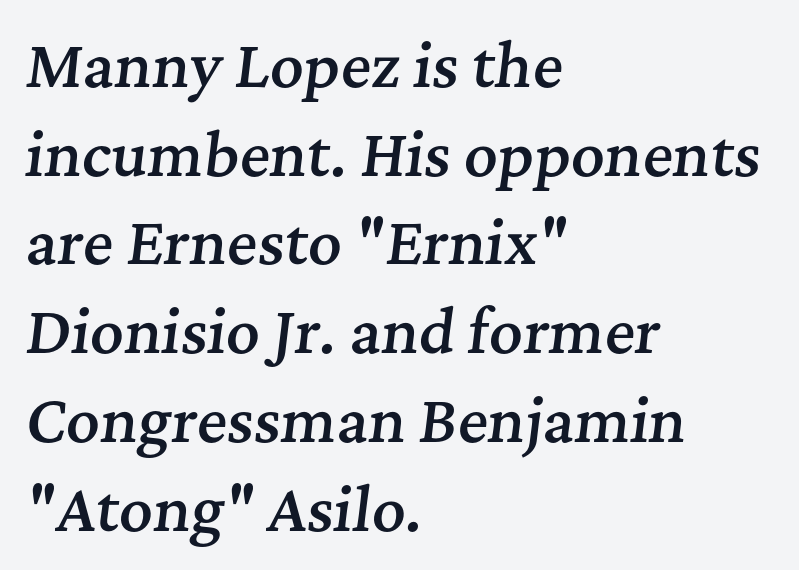
Regarding leading, the lines here are spaced in the standard way. A typesetter would call this proportional, since set widths differ per character. Type style note: has serifs. Does the lettering tilt? It does — this is italic. Look at the tracking — it's just the regular setting, nothing added.
